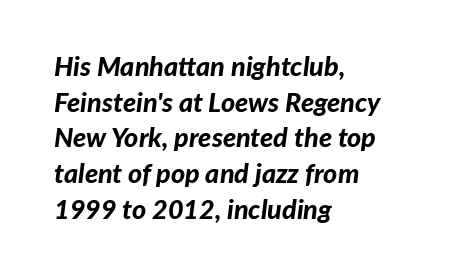
{"italic": "yes", "lean": "right", "slant_degrees": 7, "bold": "yes", "underline": "no", "align": "left", "line_spacing": "normal", "line_spacing_ratio": 1.32, "letter_spacing": "normal", "letter_spacing_em": 0.0, "glyph_px": 27}
